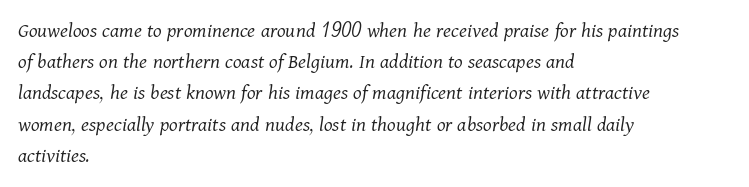
Teacher's note: observe the even left margin — that is flush-left alignment. The specimen omits any rule beneath the text block's lines. The face used here has a pronounced slope to its letters. No letter is thick-stroked: the sample isn't bold. Glyph-to-glyph distance matches everyday printed text. Horizontal bands of white between lines are of average thickness.
